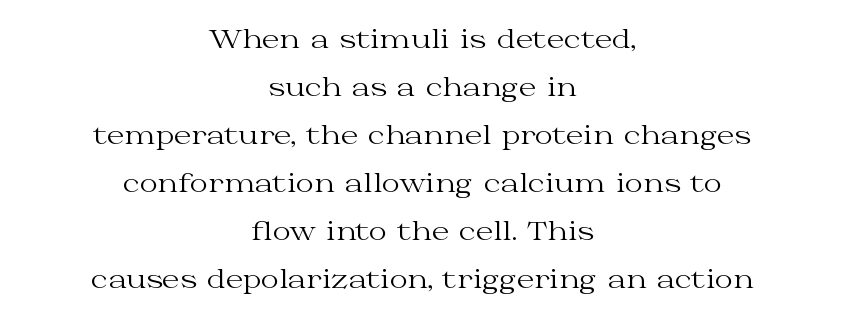
The image shows 25 px text type, upright; set centered, loose line spacing (1.92x), normal letter spacing, not underlined.
